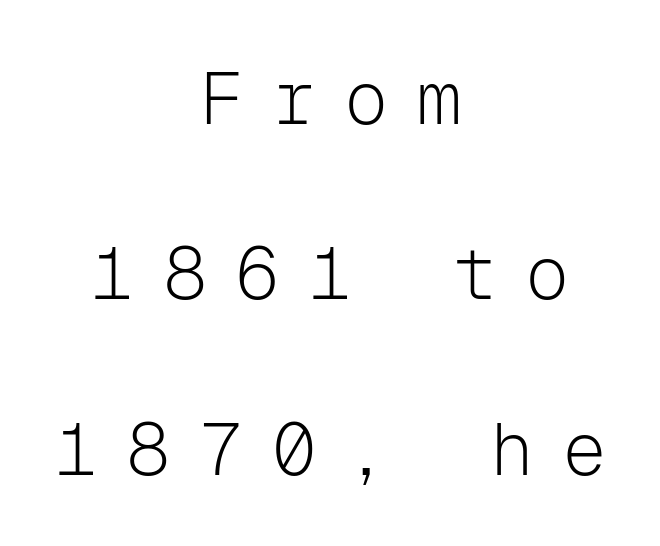
The image shows 74 px light sans-serif type, upright, monospaced; set centered, loose line spacing (2.37x), unusually wide letter spacing (+0.38 em), not underlined; low stroke contrast and a medium x-height.
